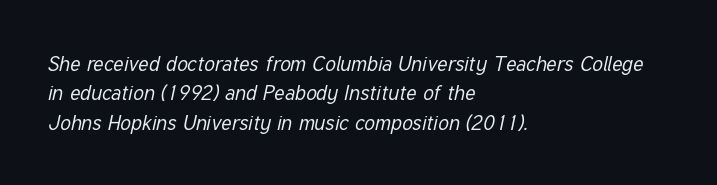
Compared with ordinary roman type, these characters are visibly tilted. Tracking here is standard; glyphs follow each other at the usual distance. Words float on clear page, feet unadorned. These lines sit exactly where default settings would place them.
